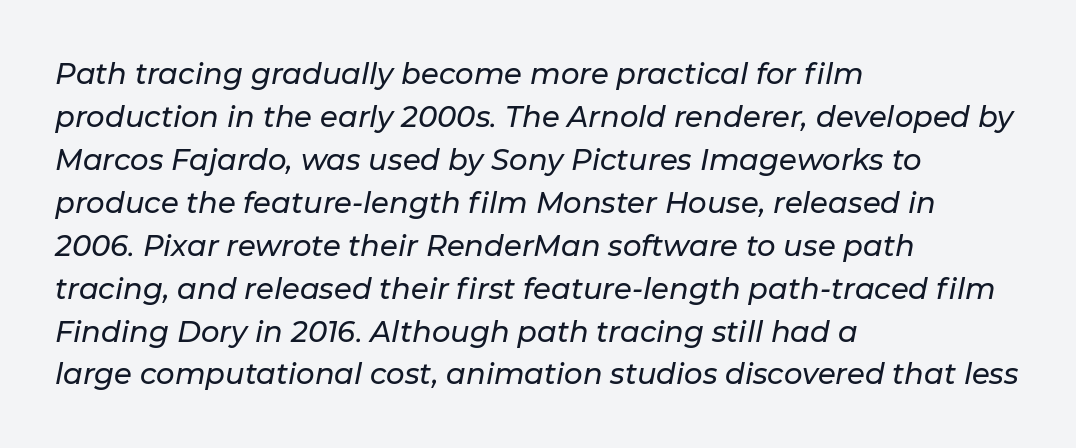
The image shows 29 px text type, italic (leaning right); set left-aligned, normal line spacing (1.48x), normal letter spacing, not underlined; low stroke contrast and a medium x-height.
